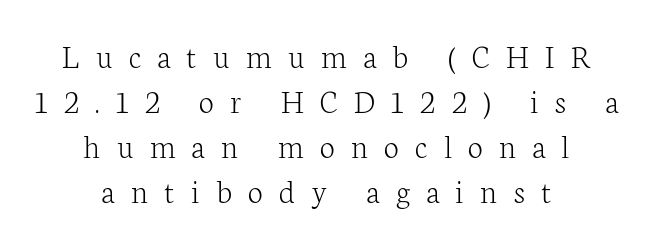
{"serif": "yes", "italic": "no", "bold": "no", "weight": "light", "width": "normal", "stroke_contrast": "low", "x_height": "medium", "monospaced": "no", "underline": "no", "align": "center", "line_spacing": "normal", "line_spacing_ratio": 1.32, "letter_spacing": "wide", "letter_spacing_em": 0.48, "glyph_px": 34}
